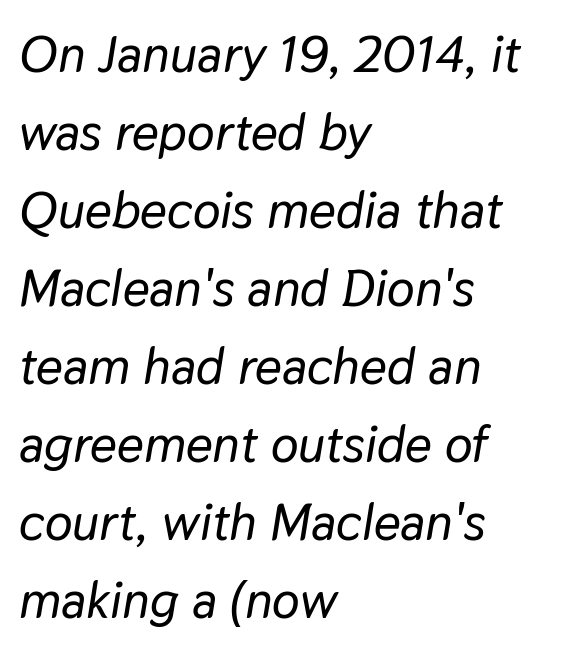
The image shows 52 px text type, italic (leaning right); set left-aligned, normal line spacing (1.5x), normal letter spacing, not underlined; low stroke contrast and a medium x-height.
